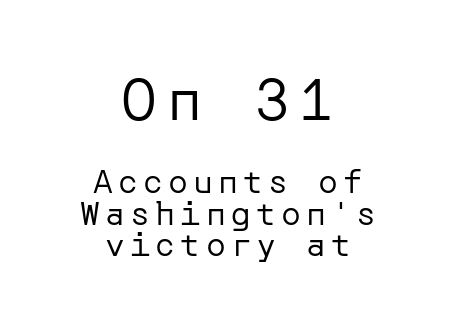
The block of text is dense from top to bottom, with scant space between rows. A typesetter would mark this as roman, not italic. The cut favours lightness, reaching ordinary text weight at its darkest. Between these two stacked blocks, the higher one wins on size. The passage shown is typeset with a sans-serif family.
